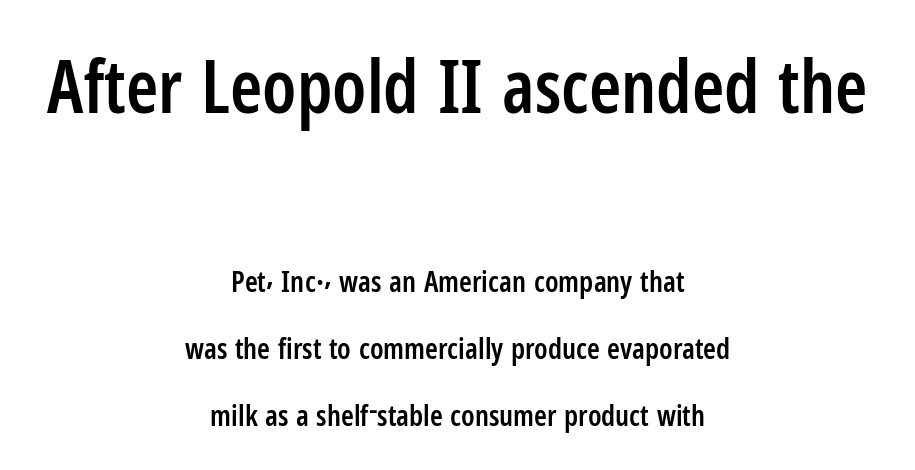
The image shows 73 px semibold, condensed sans-serif type, upright; set centered, loose line spacing (2.31x), normal letter spacing, not underlined; the first (top) block is 2.52x larger; low stroke contrast and a medium x-height.
